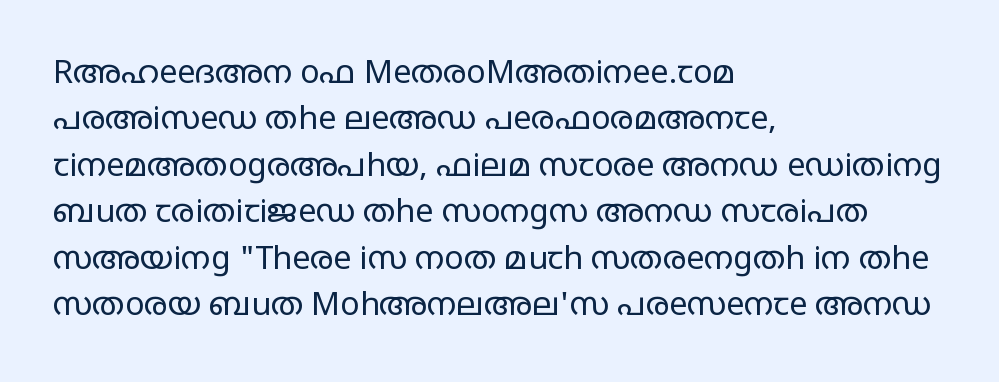
Q: Is the text bold? A: No.
Q: Is the text italic (slanted)? A: No, it is upright.
Q: Is the typeface a serif or a sans-serif typeface? A: Sans-serif.
Q: Is the text underlined? A: No.
Q: How is the paragraph aligned? A: Left-aligned.
Q: Is the spacing between letters normal or unusually wide? A: Normal.
Q: Is the spacing between lines tight, normal or loose? A: Normal.
Q: Width (condensed, normal, or wide)? A: Wide.
Q: Stroke contrast? A: Low.
Q: x-height? A: Large.
Q: Monospaced? A: No.
